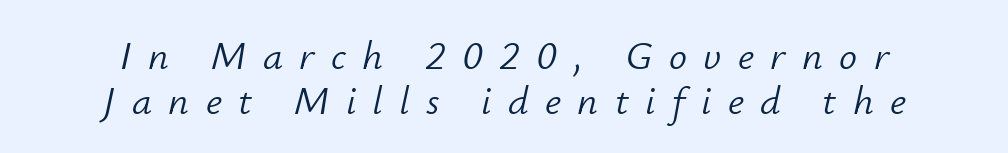
Spacing verdict: proportional, widths tailored to each character. The text block is weighted toward neither margin, spreading evenly from the middle. Nobody drew a line under any word here. Is there much room between lines? No — they nearly touch. You could only call the tracking loose — the letters float apart.
